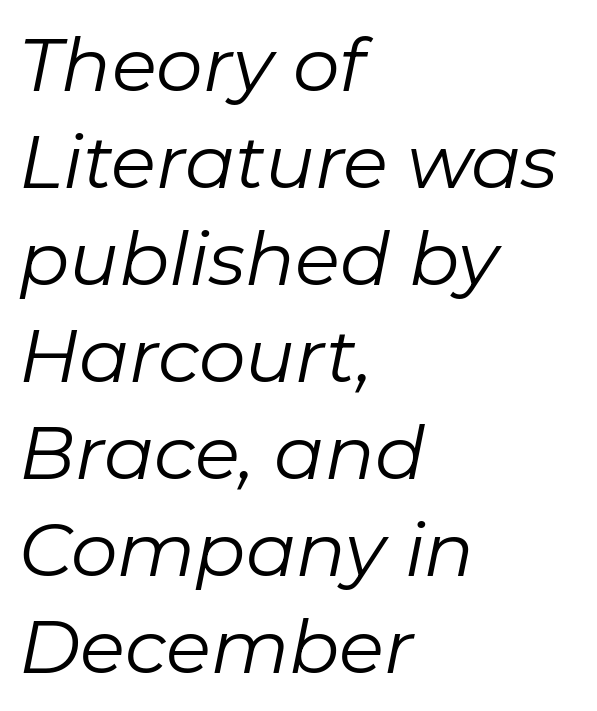
The image shows 74 px regular-weight type, italic (leaning right); set left-aligned, normal line spacing (1.31x), normal letter spacing, not underlined; low stroke contrast and a medium x-height.
